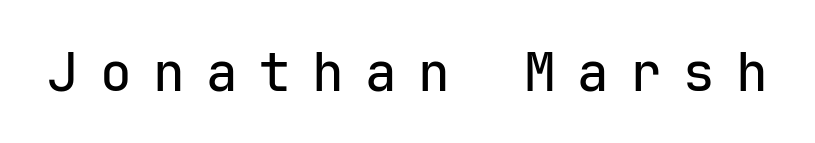
{"serif": "no", "italic": "no", "width": "normal", "stroke_contrast": "low", "x_height": "medium", "monospaced": "yes", "underline": "no", "letter_spacing": "wide", "letter_spacing_em": 0.4, "glyph_px": 53}
